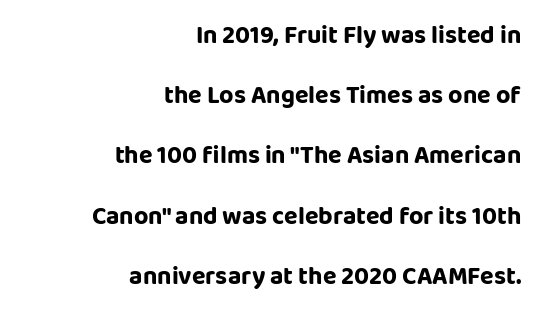
Unlike italic type, these characters show no tilt at all. Leading is clearly above the norm, producing a sparse column. Leftover space on each line is placed entirely before the opening word. The space directly below the letters is spotless. Is the letter spacing exaggerated? No — it looks like the ordinary default.
